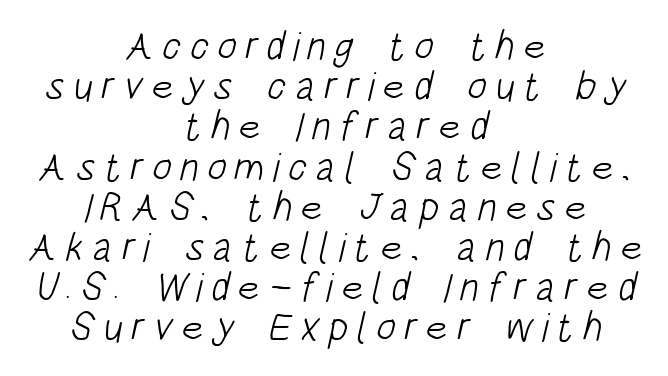
Q: Is the text bold? A: No.
Q: Is the typeface a serif or a sans-serif typeface? A: Sans-serif.
Q: Is the text underlined? A: No.
Q: How is the paragraph aligned? A: Centered.
Q: Is the spacing between letters normal or unusually wide? A: Unusually wide.
Q: Is the spacing between lines tight, normal or loose? A: Tight.
Q: Width (condensed, normal, or wide)? A: Condensed.
Q: Stroke contrast? A: Low.
Q: x-height? A: Large.
Q: Monospaced? A: No.
